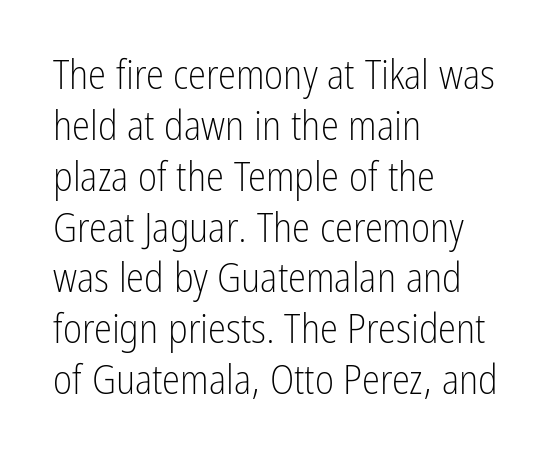
Q: Is the text bold? A: No.
Q: Is the text italic (slanted)? A: No, it is upright.
Q: Is the typeface a serif or a sans-serif typeface? A: Sans-serif.
Q: Is the text underlined? A: No.
Q: How is the paragraph aligned? A: Left-aligned.
Q: Is the spacing between letters normal or unusually wide? A: Normal.
Q: Width (condensed, normal, or wide)? A: Condensed.
Q: Stroke contrast? A: Low.
Q: x-height? A: Medium.
Q: Monospaced? A: No.
